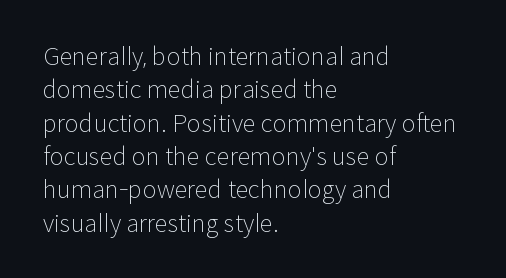
{"italic": "no", "bold": "no", "underline": "no", "align": "left", "line_spacing": "normal", "line_spacing_ratio": 1.39, "letter_spacing": "normal", "letter_spacing_em": 0.0, "glyph_px": 24}
